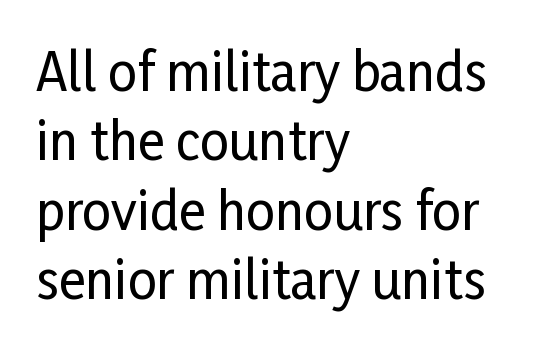
Q: Is the text italic (slanted)? A: No, it is upright.
Q: Is the typeface a serif or a sans-serif typeface? A: Sans-serif.
Q: Is the text underlined? A: No.
Q: How is the paragraph aligned? A: Left-aligned.
Q: Is the spacing between letters normal or unusually wide? A: Normal.
Q: Is the spacing between lines tight, normal or loose? A: Normal.
Q: Width (condensed, normal, or wide)? A: Condensed.
Q: Stroke contrast? A: Low.
Q: x-height? A: Medium.
Q: Monospaced? A: No.
